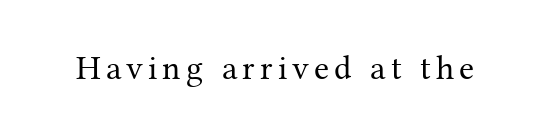
The image shows 34 px regular-weight serif type, upright; set not underlined; medium stroke contrast and a medium x-height.
